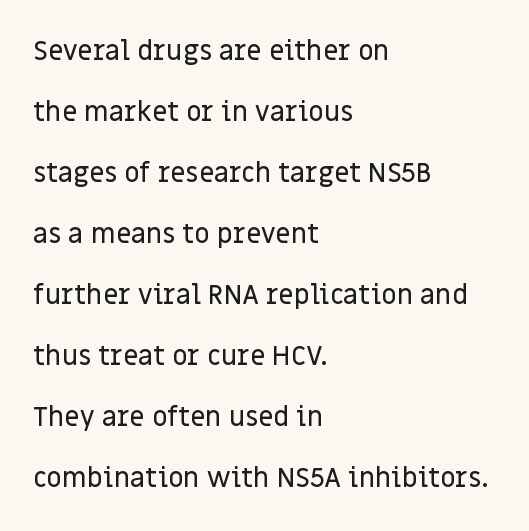
Q: Is the text italic (slanted)? A: No, it is upright.
Q: Is the text underlined? A: No.
Q: How is the paragraph aligned? A: Left-aligned.
Q: Is the spacing between letters normal or unusually wide? A: Normal.
Q: Is the spacing between lines tight, normal or loose? A: Loose.
